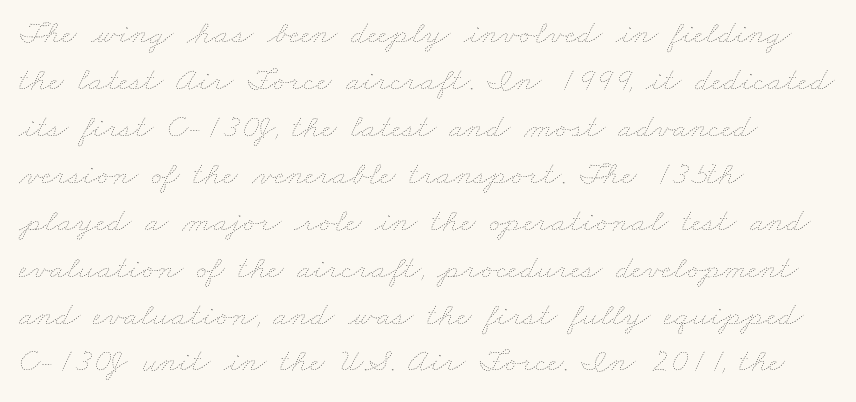
Rows of type keep a routine distance in the vertical direction. Lines of text with bare space underneath. The text block is weighted toward the left margin, trailing off unevenly rightward. Think of a printed novel: that variable character pitch is what you see here.
